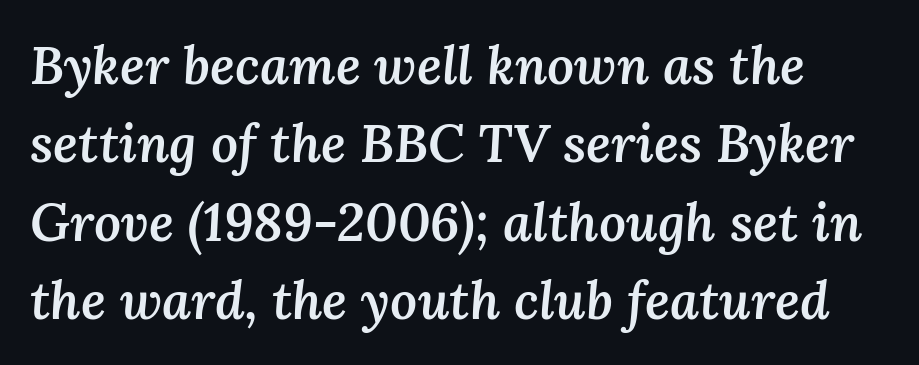
Character widths vary here, with narrow letters taking less room than wide ones. The line texture is even and compact thanks to regular tracking. Baseline-to-baseline distance is the conventional proportion of letter height. An italicized treatment has been applied to the whole sample. The space directly below the letters is spotless.
